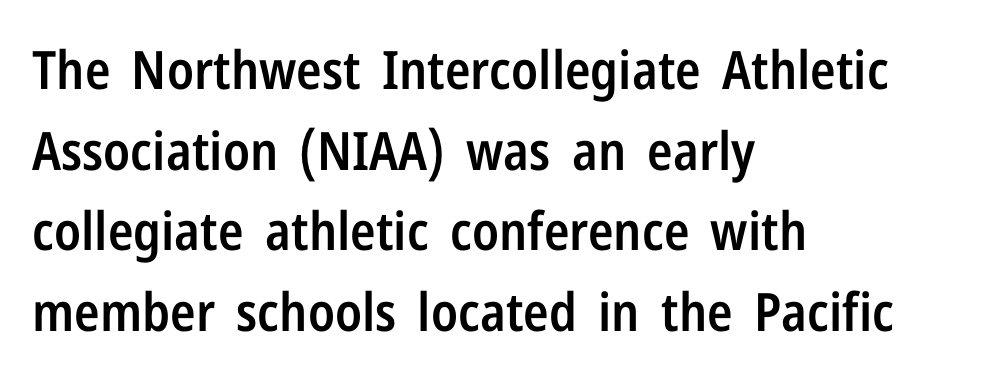
The image shows 53 px semibold, condensed sans-serif type, upright; set left-aligned, normal line spacing (1.52x), normal letter spacing, not underlined; low stroke contrast and a medium x-height.
